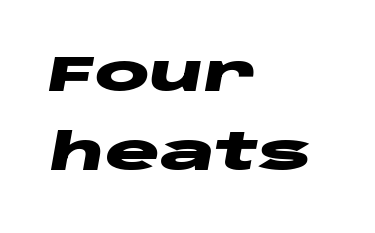
The image shows 51 px heavy, wide type, italic (leaning right); set left-aligned, normal line spacing (1.54x), normal letter spacing, not underlined; low stroke contrast and a large x-height.
